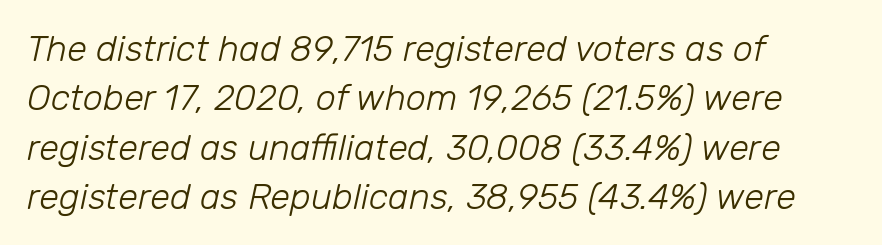
{"italic": "yes", "lean": "right", "slant_degrees": 12, "bold": "no", "weight": "light", "width": "normal", "stroke_contrast": "low", "x_height": "medium", "monospaced": "no", "underline": "no", "align": "left", "line_spacing": "normal", "line_spacing_ratio": 1.37, "letter_spacing": "normal", "letter_spacing_em": 0.0, "glyph_px": 36}
